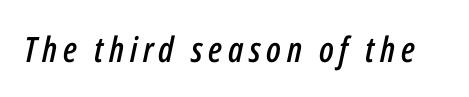
Q: Is the text italic (slanted)? A: Yes, it leans right by about 12 degrees.
Q: Is the text underlined? A: No.
Q: Width (condensed, normal, or wide)? A: Condensed.
Q: Stroke contrast? A: Low.
Q: x-height? A: Medium.
Q: Monospaced? A: No.
